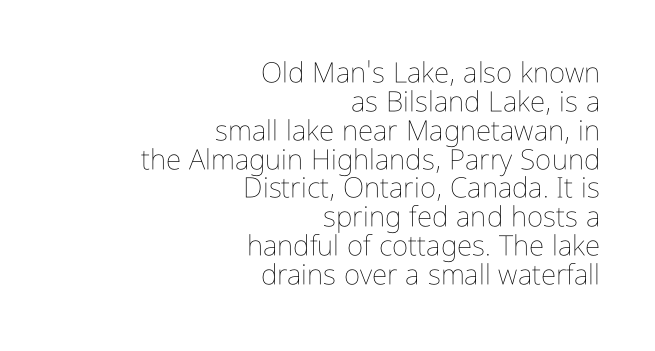
There is no visible air inserted between adjacent glyphs. The typeface has the unassuming heft of standard copy or less. The letters advance in unequal steps, a hallmark of proportional type. Words float on clear page, feet unadorned.
